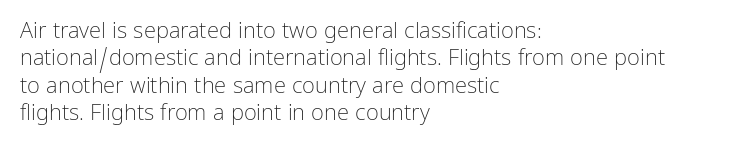
{"italic": "no", "bold": "no", "underline": "no", "align": "left", "line_spacing": "normal", "line_spacing_ratio": 1.25, "letter_spacing": "normal", "letter_spacing_em": 0.0, "glyph_px": 22}
